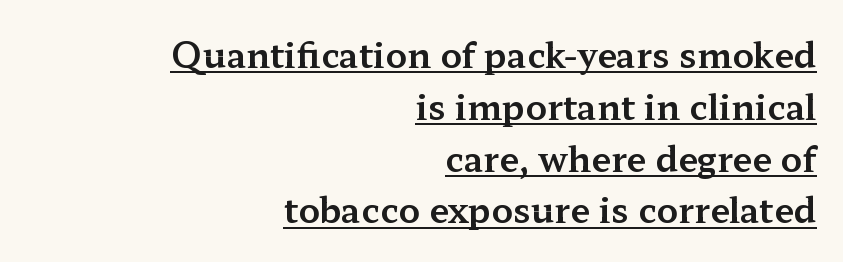
Reading down the column, the eye jumps a familiar distance to each next line. This rendering uses right alignment, leaving the left contour irregular. Proportional: the letters do not fall into vertical columns. Serifs: yes, visible at the terminals of the letterforms. Nothing unusual about the tracking: characters are spaced as the font intends.
